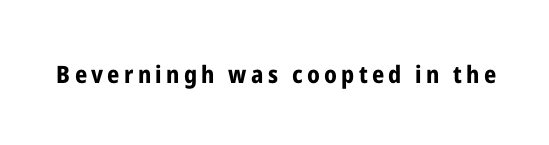
{"italic": "no", "bold": "yes", "underline": "no", "glyph_px": 24}
